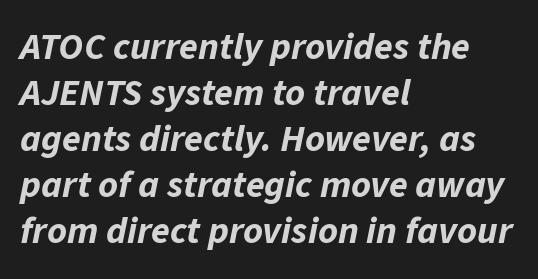
Posture: slanted. Plenty of ink on the page — the face is bold. Layout note: lines flush left. Check the space under the baseline: it is left empty. In terms of letterspacing, this is plain default setting.
